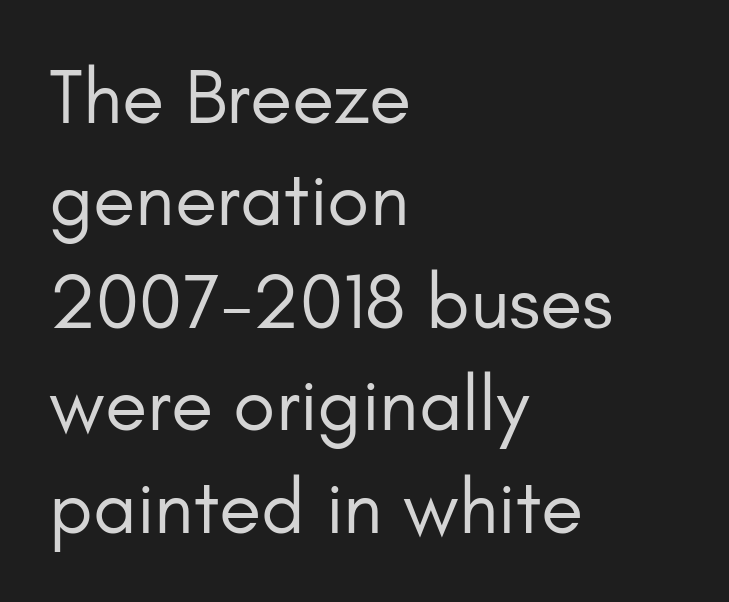
{"serif": "no", "italic": "no", "bold": "no", "weight": "regular", "width": "normal", "stroke_contrast": "low", "x_height": "small", "monospaced": "no", "underline": "no", "align": "left", "line_spacing": "normal", "line_spacing_ratio": 1.33, "letter_spacing": "normal", "letter_spacing_em": 0.0, "glyph_px": 77}
